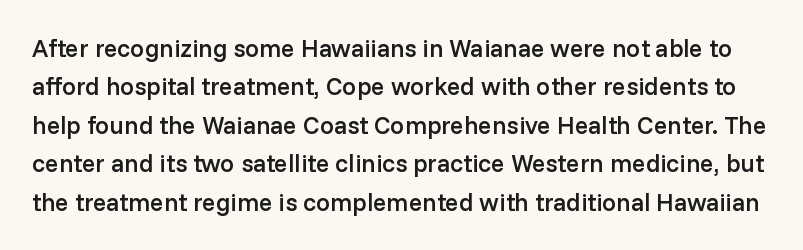
The image shows 25 px text type, upright; set normal line spacing (1.54x), normal letter spacing, not underlined.
